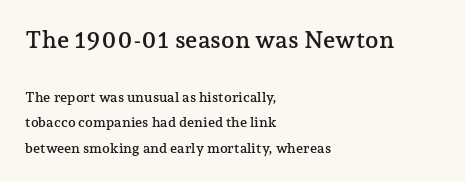
The emphasis by scale lands on block number one, above. When letters stand straight like this, we call the style roman or upright. These lines stack with their left ends in a neat column. Lines of text with bare space underneath. The gaps between neighbouring characters are ordinary and unremarkable.
